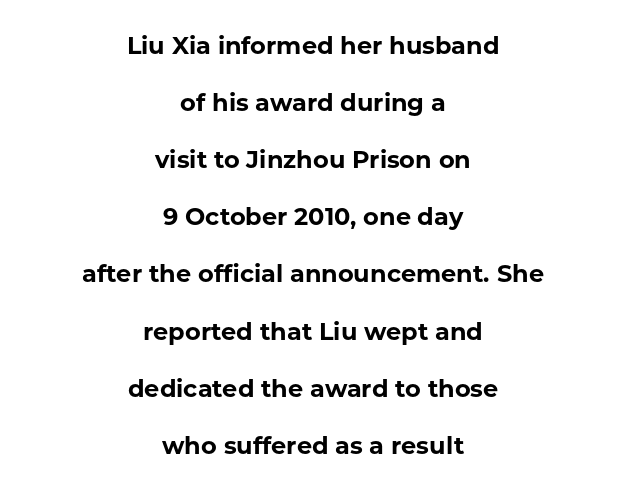
The image shows 24 px bold type, upright; set centered, loose line spacing (2.38x), normal letter spacing, not underlined.
